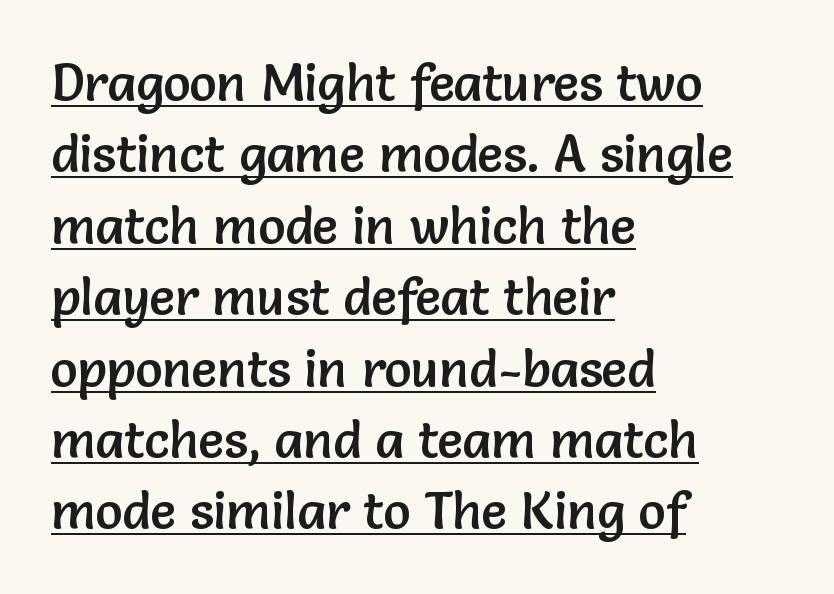
Horizontal bands of white between lines are of average thickness. Varying glyph widths throughout — classic text-font behaviour. Students, note that the glyphs here touch the page at normal intervals. Alignment: flush left.
